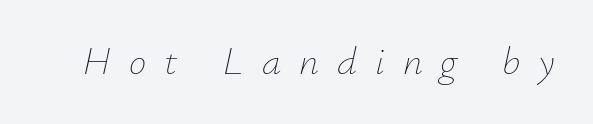
Q: Is the text bold? A: No.
Q: Is the text italic (slanted)? A: Yes, it leans right by about 12 degrees.
Q: Is the text underlined? A: No.
Q: Is the spacing between letters normal or unusually wide? A: Unusually wide.
Q: Width (condensed, normal, or wide)? A: Normal.
Q: Stroke contrast? A: Low.
Q: x-height? A: Small.
Q: Monospaced? A: No.
